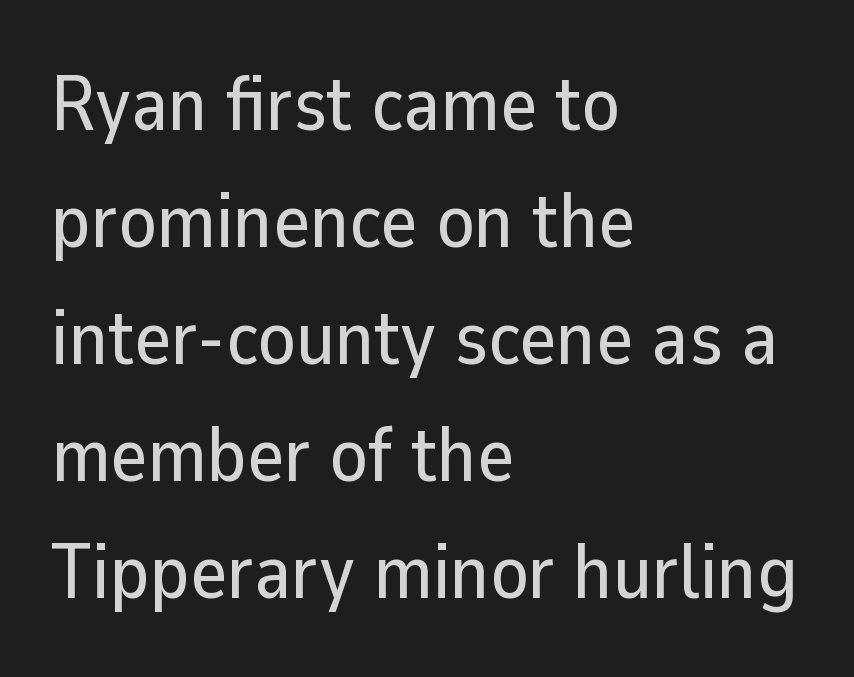
{"serif": "no", "italic": "no", "width": "normal", "stroke_contrast": "low", "x_height": "medium", "monospaced": "no", "underline": "no", "align": "left", "line_spacing": "normal", "line_spacing_ratio": 1.5, "letter_spacing": "normal", "letter_spacing_em": 0.0, "glyph_px": 78}
